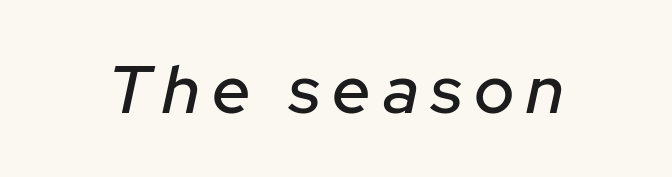
The image shows 68 px text type, italic (leaning right); set not underlined; low stroke contrast and a medium x-height.
